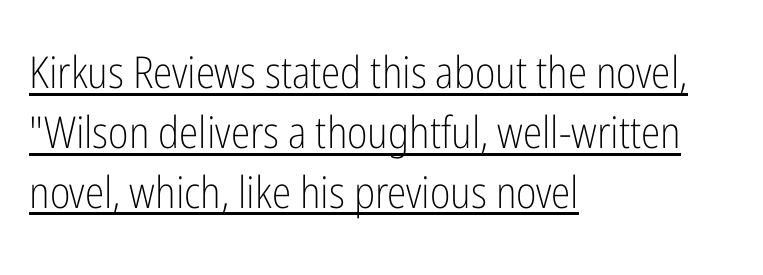
Q: Is the text bold? A: No.
Q: Is the text italic (slanted)? A: No, it is upright.
Q: Is the typeface a serif or a sans-serif typeface? A: Sans-serif.
Q: Is the text underlined? A: Yes.
Q: How is the paragraph aligned? A: Left-aligned.
Q: Is the spacing between letters normal or unusually wide? A: Normal.
Q: Is the spacing between lines tight, normal or loose? A: Normal.
Q: Width (condensed, normal, or wide)? A: Condensed.
Q: Stroke contrast? A: Low.
Q: x-height? A: Medium.
Q: Monospaced? A: No.
